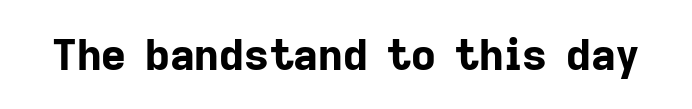
Q: Is the text bold? A: Yes.
Q: Is the text italic (slanted)? A: No, it is upright.
Q: Is the typeface a serif or a sans-serif typeface? A: Sans-serif.
Q: Is the text underlined? A: No.
Q: Is the spacing between letters normal or unusually wide? A: Normal.
Q: Width (condensed, normal, or wide)? A: Normal.
Q: Stroke contrast? A: Low.
Q: x-height? A: Medium.
Q: Monospaced? A: No.
